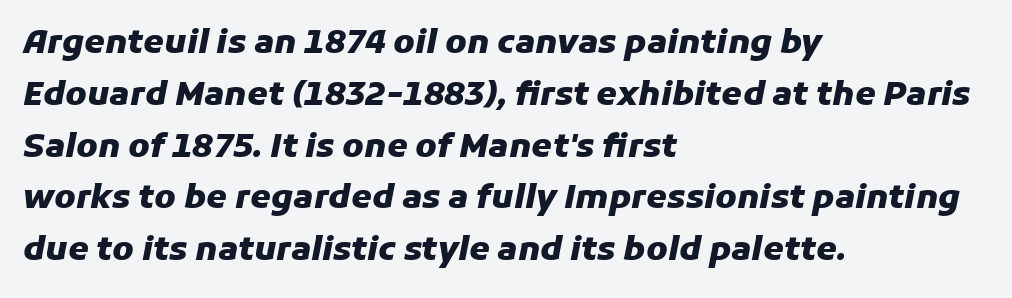
Looks like regular typesetting: each glyph gets only the width it needs. The paragraph has a hard left edge and a soft right edge. No extra tracking has been applied to these lines. A clean baseline with only descenders dipping below it. Regular leading.
